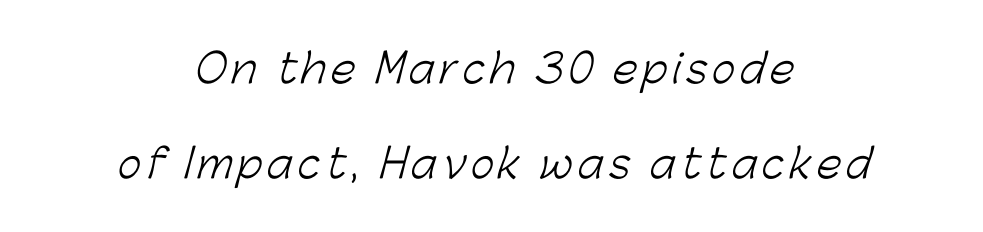
Notice how the passage keeps no hard edge, just a central spine. Character widths vary here, with narrow letters taking less room than wide ones. Regarding serifs, this sample does without them. Glance below the letters and you will spot only blank space. The strokes carry an ordinary text weight at most.
